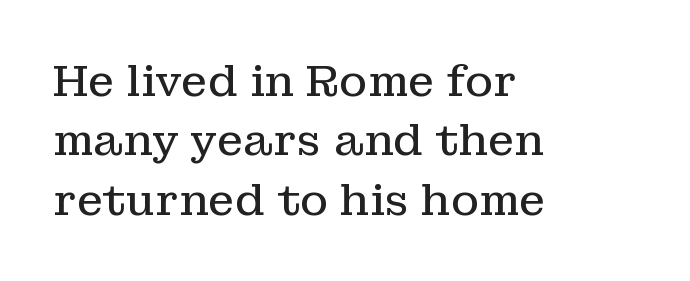
The image shows 43 px regular-weight serif type, upright; set left-aligned, normal line spacing (1.38x), normal letter spacing, not underlined; low stroke contrast and a medium x-height.
